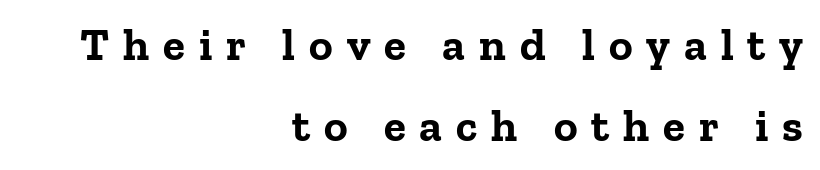
Q: Is the text bold? A: Yes.
Q: Is the text italic (slanted)? A: No, it is upright.
Q: Is the typeface a serif or a sans-serif typeface? A: Serif.
Q: Is the text underlined? A: No.
Q: How is the paragraph aligned? A: Right-aligned.
Q: Is the spacing between letters normal or unusually wide? A: Unusually wide.
Q: Width (condensed, normal, or wide)? A: Normal.
Q: Stroke contrast? A: Low.
Q: x-height? A: Medium.
Q: Monospaced? A: No.
